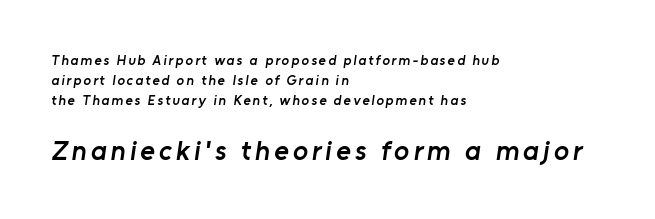
Q: Is the text bold? A: Semi-bold.
Q: Is the typeface a serif or a sans-serif typeface? A: Sans-serif.
Q: Is the text underlined? A: No.
Q: How is the paragraph aligned? A: Left-aligned.
Q: Is the spacing between lines tight, normal or loose? A: Normal.
Q: Which block of text is set in a larger size, the first (top) or the second (bottom)? A: The second (bottom) one.
Q: Width (condensed, normal, or wide)? A: Normal.
Q: Stroke contrast? A: Low.
Q: x-height? A: Medium.
Q: Monospaced? A: No.
